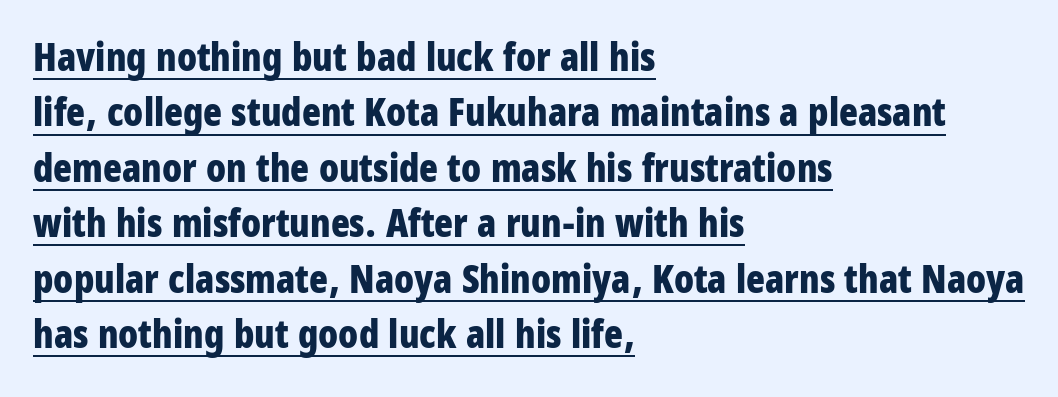
Q: Is the text bold? A: Yes.
Q: Is the text italic (slanted)? A: No, it is upright.
Q: Is the typeface a serif or a sans-serif typeface? A: Sans-serif.
Q: Is the text underlined? A: Yes.
Q: How is the paragraph aligned? A: Left-aligned.
Q: Is the spacing between letters normal or unusually wide? A: Normal.
Q: Is the spacing between lines tight, normal or loose? A: Normal.
Q: Width (condensed, normal, or wide)? A: Condensed.
Q: Stroke contrast? A: Low.
Q: x-height? A: Large.
Q: Monospaced? A: No.
